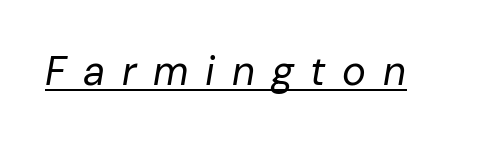
Every word sits above its own underline. You could not count columns in this text — the font is proportionally spaced. The rendering inserts visible extra space after every character. Would a proofreader flag this as italicized? Yes. The typeface has the unassuming heft of standard copy or less.
